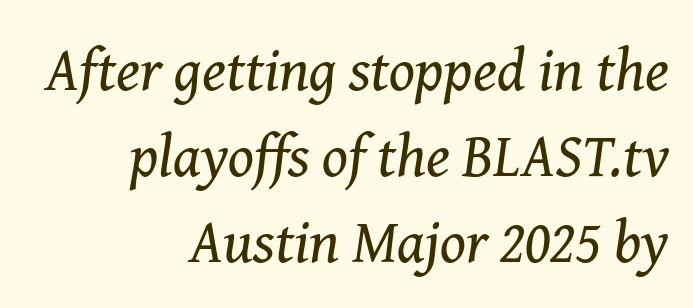
{"serif": "yes", "italic": "yes", "lean": "right", "slant_degrees": 8, "bold": "no", "weight": "regular", "width": "normal", "stroke_contrast": "medium", "x_height": "medium", "monospaced": "no", "underline": "no", "align": "right", "line_spacing": "normal", "line_spacing_ratio": 1.43, "letter_spacing": "normal", "letter_spacing_em": 0.0, "glyph_px": 60}
